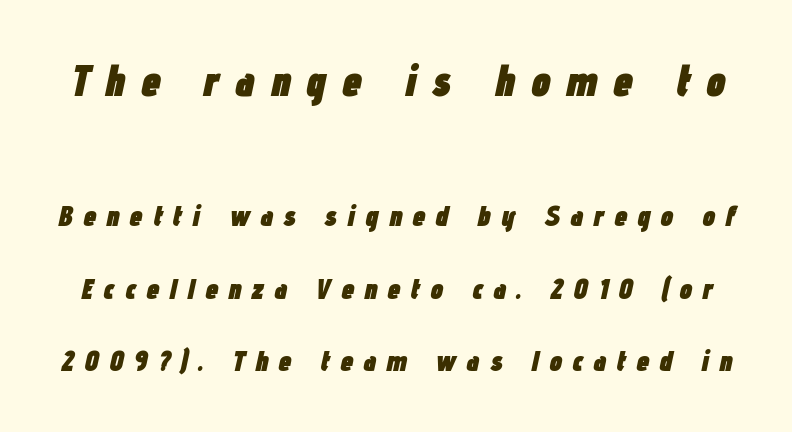
{"italic": "yes", "lean": "right", "slant_degrees": 12, "bold": "yes", "weight": "heavy", "width": "condensed", "stroke_contrast": "low", "x_height": "medium", "monospaced": "no", "underline": "no", "line_spacing": "loose", "line_spacing_ratio": 2.5, "letter_spacing": "wide", "letter_spacing_em": 0.35, "larger_block": "first", "size_ratio": 1.52, "glyph_px": 44}
